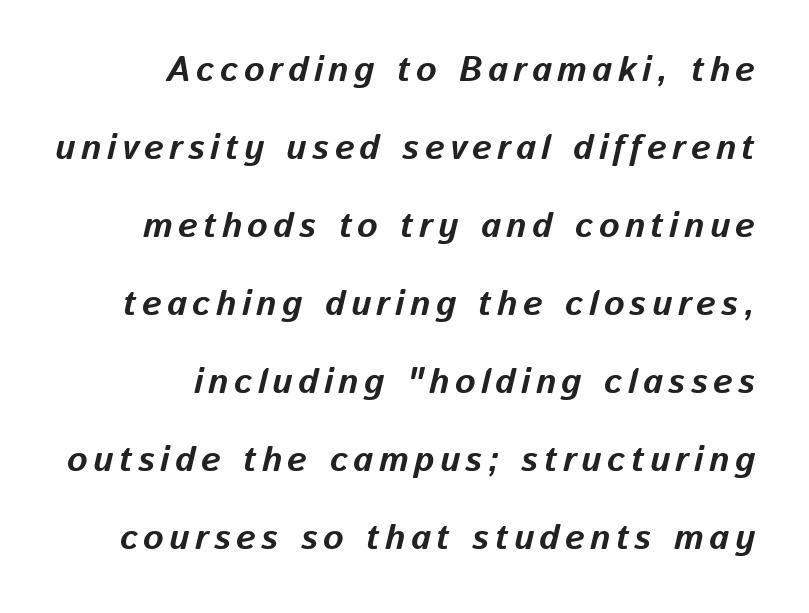
{"italic": "yes", "lean": "right", "slant_degrees": 13, "bold": "yes", "weight": "bold", "width": "normal", "stroke_contrast": "low", "x_height": "medium", "monospaced": "no", "underline": "no", "align": "right", "line_spacing": "loose", "line_spacing_ratio": 2.23, "glyph_px": 35}
